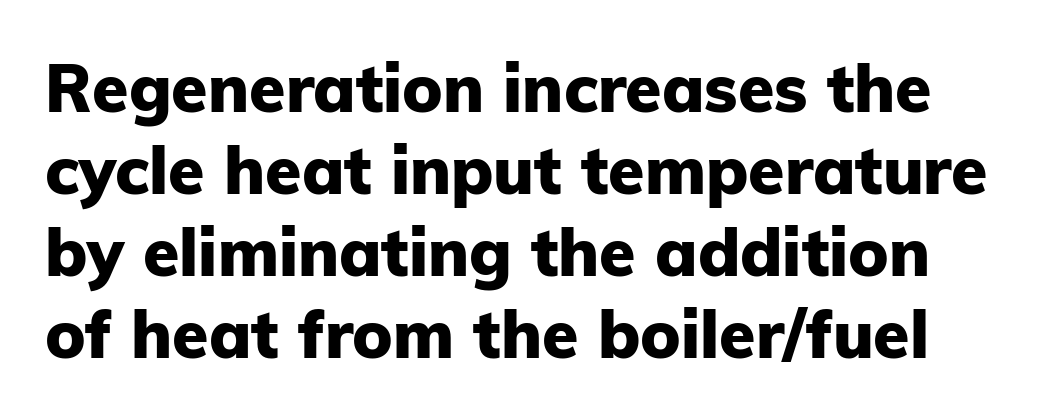
The image shows 66 px heavy sans-serif type, upright; set line spacing 1.24x, normal letter spacing, not underlined; low stroke contrast and a medium x-height.
